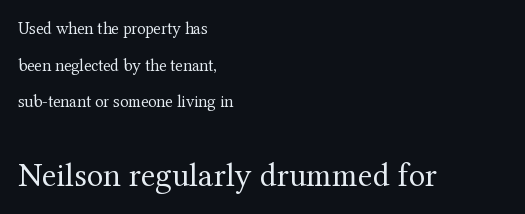
Q: Is the text bold? A: No.
Q: Is the text italic (slanted)? A: No, it is upright.
Q: Is the typeface a serif or a sans-serif typeface? A: Serif.
Q: Is the text underlined? A: No.
Q: How is the paragraph aligned? A: Left-aligned.
Q: Is the spacing between letters normal or unusually wide? A: Normal.
Q: Is the spacing between lines tight, normal or loose? A: Loose.
Q: Which block of text is set in a larger size, the first (top) or the second (bottom)? A: The second (bottom) one.
Q: Width (condensed, normal, or wide)? A: Normal.
Q: Stroke contrast? A: Medium.
Q: x-height? A: Medium.
Q: Monospaced? A: No.
